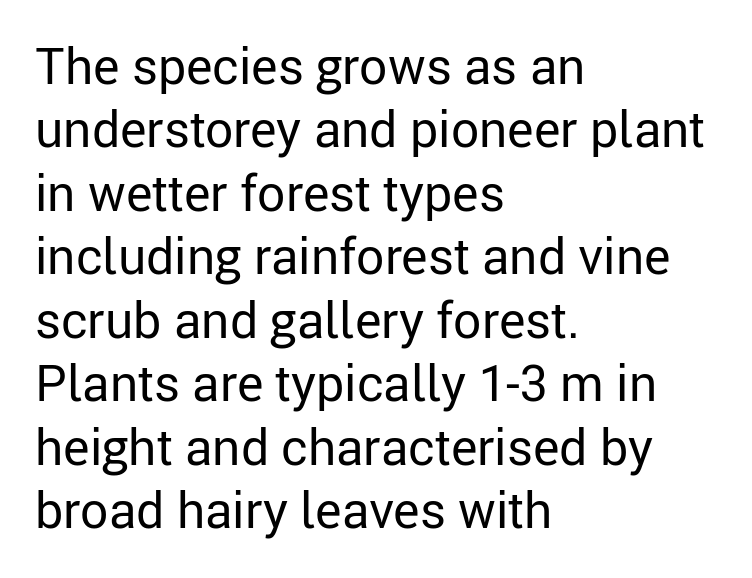
Posture: straight, roman, zero tilt. Note the varied advance widths — an 'i' is clearly narrower than an 'm'. A typesetter would call this zero additional tracking. Examine the stroke ends and you'll find no serifs. Horizontally, the lines are justified to the leading edge only. A bare baseline throughout the passage.
